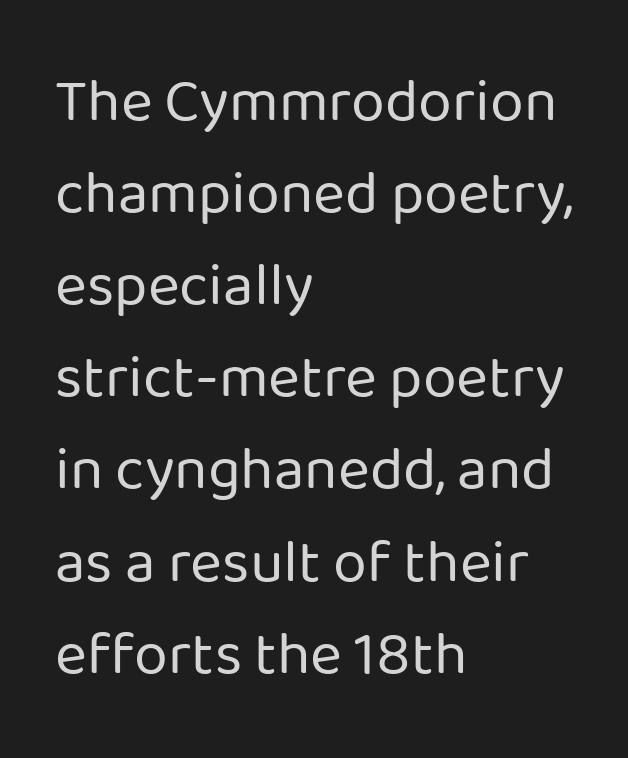
Q: Is the text bold? A: No.
Q: Is the text italic (slanted)? A: No, it is upright.
Q: Is the typeface a serif or a sans-serif typeface? A: Sans-serif.
Q: Is the text underlined? A: No.
Q: How is the paragraph aligned? A: Left-aligned.
Q: Is the spacing between letters normal or unusually wide? A: Normal.
Q: Is the spacing between lines tight, normal or loose? A: Normal.
Q: Width (condensed, normal, or wide)? A: Normal.
Q: Stroke contrast? A: Low.
Q: x-height? A: Medium.
Q: Monospaced? A: No.
